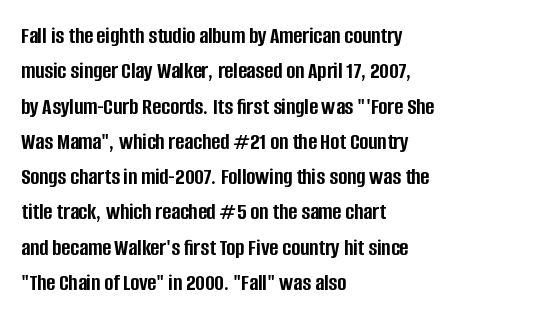
Q: Is the text bold? A: Yes.
Q: Is the text italic (slanted)? A: No, it is upright.
Q: Is the text underlined? A: No.
Q: How is the paragraph aligned? A: Left-aligned.
Q: Is the spacing between letters normal or unusually wide? A: Normal.
Q: Is the spacing between lines tight, normal or loose? A: Normal.
